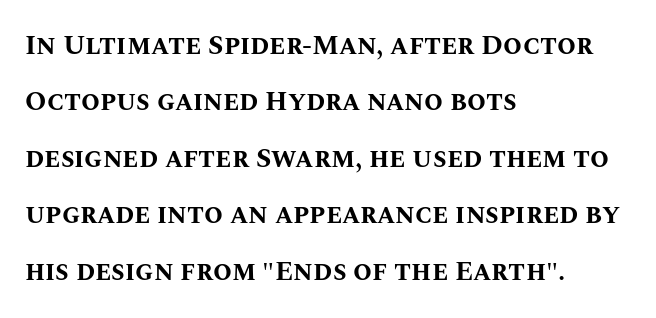
One glance says open: line gaps are wider than usual. A full-strength bold gives these letters their thick strokes. Characters follow at the spacing the type designer built in. The compositor pushed each line to the left boundary. Quick note: underline off.
